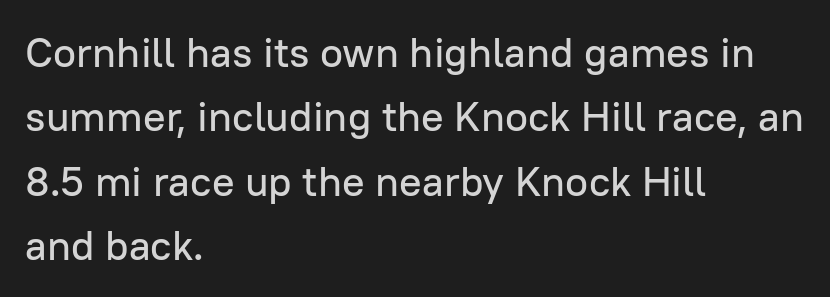
Q: Is the text italic (slanted)? A: No, it is upright.
Q: Is the typeface a serif or a sans-serif typeface? A: Sans-serif.
Q: Is the text underlined? A: No.
Q: How is the paragraph aligned? A: Left-aligned.
Q: Is the spacing between letters normal or unusually wide? A: Normal.
Q: Is the spacing between lines tight, normal or loose? A: Normal.
Q: Width (condensed, normal, or wide)? A: Normal.
Q: Stroke contrast? A: Low.
Q: x-height? A: Medium.
Q: Monospaced? A: No.
